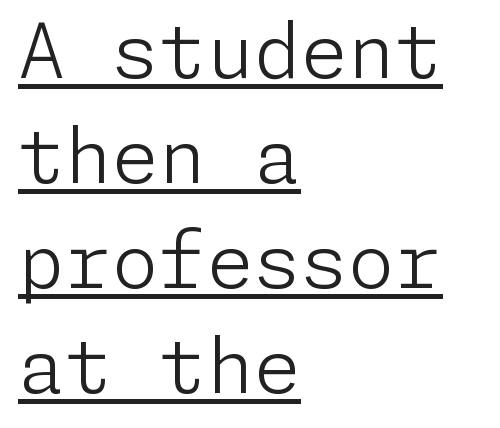
{"serif": "no", "italic": "no", "bold": "no", "weight": "light", "width": "normal", "stroke_contrast": "low", "x_height": "medium", "underline": "yes", "align": "left", "line_spacing": "normal", "line_spacing_ratio": 1.38, "letter_spacing": "normal", "letter_spacing_em": 0.0, "glyph_px": 76}
